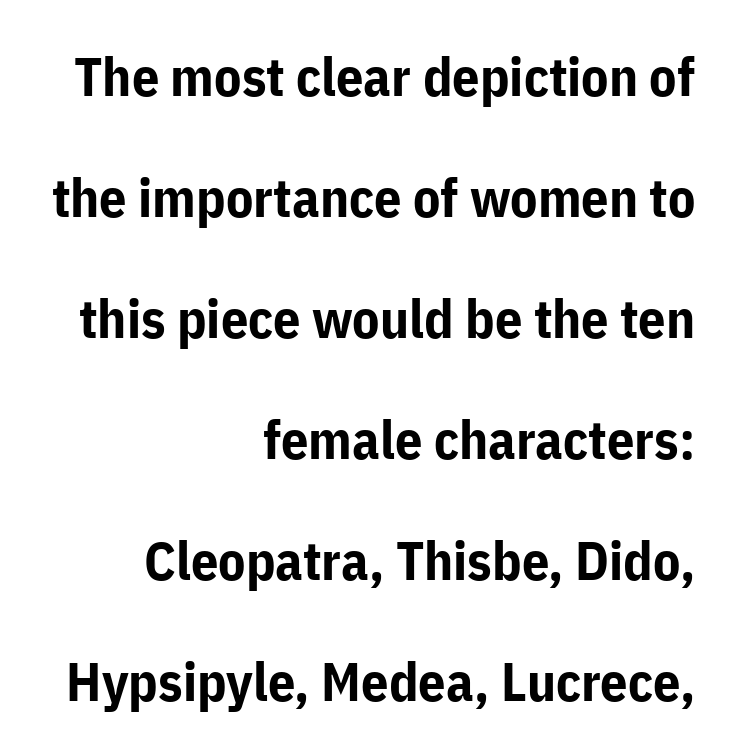
Q: Is the text bold? A: Yes.
Q: Is the text italic (slanted)? A: No, it is upright.
Q: Is the typeface a serif or a sans-serif typeface? A: Sans-serif.
Q: Is the text underlined? A: No.
Q: How is the paragraph aligned? A: Right-aligned.
Q: Is the spacing between letters normal or unusually wide? A: Normal.
Q: Is the spacing between lines tight, normal or loose? A: Loose.
Q: Width (condensed, normal, or wide)? A: Normal.
Q: Stroke contrast? A: Low.
Q: x-height? A: Medium.
Q: Monospaced? A: No.
